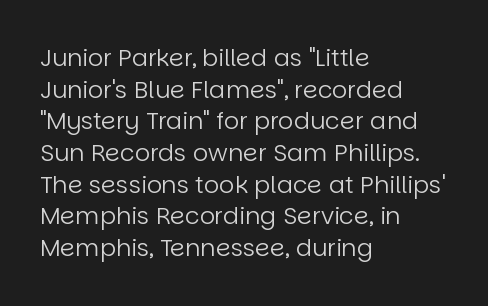
{"italic": "no", "bold": "no", "underline": "no", "align": "left", "line_spacing": "normal", "line_spacing_ratio": 1.32, "letter_spacing": "normal", "letter_spacing_em": 0.0, "glyph_px": 24}
